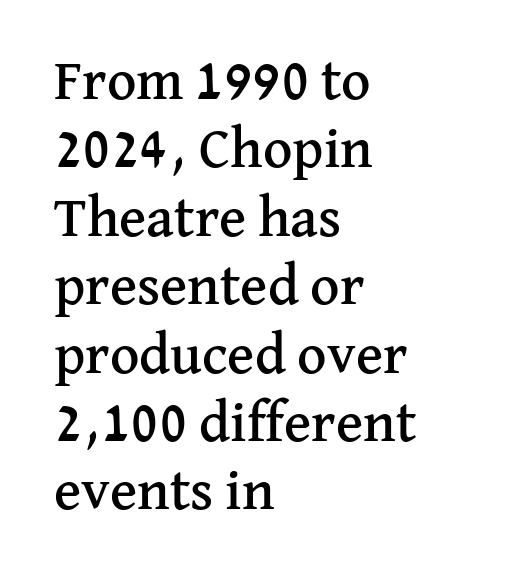
Q: Is the text italic (slanted)? A: No, it is upright.
Q: Is the typeface a serif or a sans-serif typeface? A: Serif.
Q: Is the text underlined? A: No.
Q: How is the paragraph aligned? A: Left-aligned.
Q: Is the spacing between letters normal or unusually wide? A: Normal.
Q: Width (condensed, normal, or wide)? A: Normal.
Q: Stroke contrast? A: Medium.
Q: x-height? A: Medium.
Q: Monospaced? A: No.
